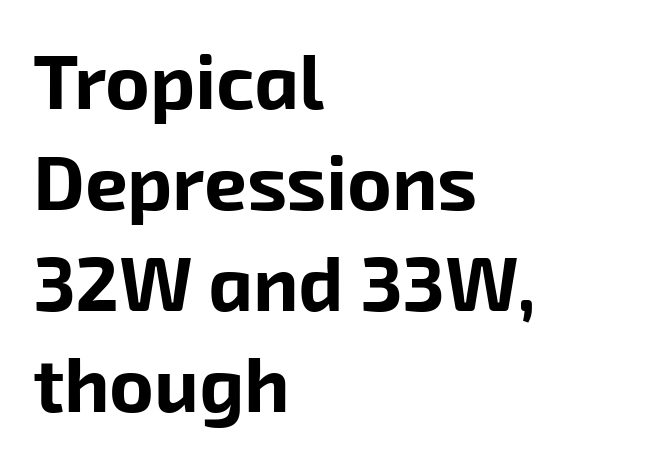
The image shows 76 px bold sans-serif type; set left-aligned, normal line spacing (1.33x), normal letter spacing, not underlined; low stroke contrast and a medium x-height.
